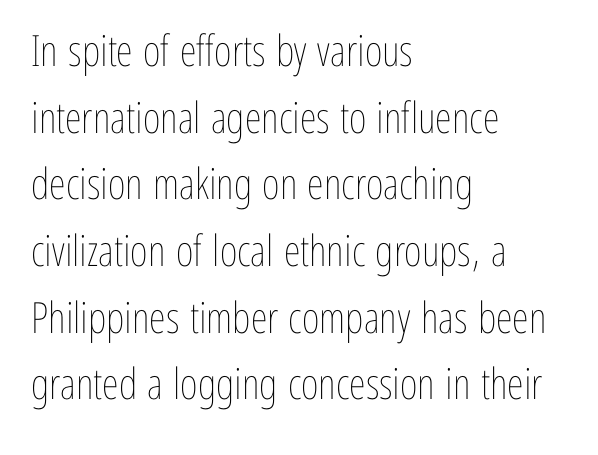
This sample uses plain, unmodified letter spacing. Is the stroke heavy? The answer is a plain regular-or-lighter. Caption: multi-line text, flush left, ragged right. Vertically, the passage feels balanced, rows spaced as you'd expect. You could not count columns in this text — the font is proportionally spaced.
